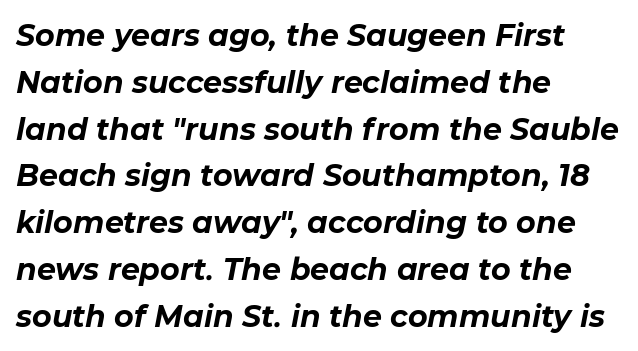
Every row of glyphs begins at an identical x-position on the left. Plenty of ink on the page — the face is bold. Descender tails drop into unmarked territory. The rendering uses natural spacing where letterforms have individual widths. These lines sit exactly where default settings would place them. The line texture is even and compact thanks to regular tracking.
